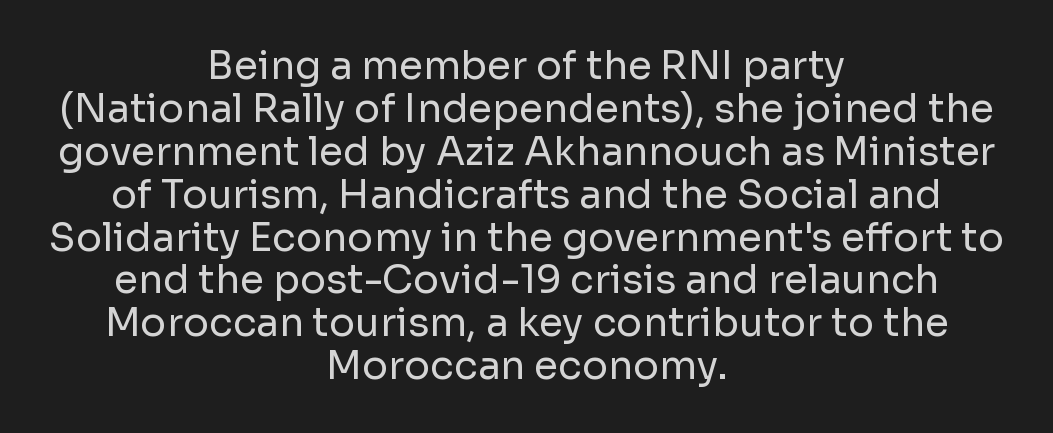
This sample has the flowing, uneven cadence of proportional lettering. Layout note: lines centered. Ordinary non-slanted type is in use. Unmarked baselines from the first word to the last.
